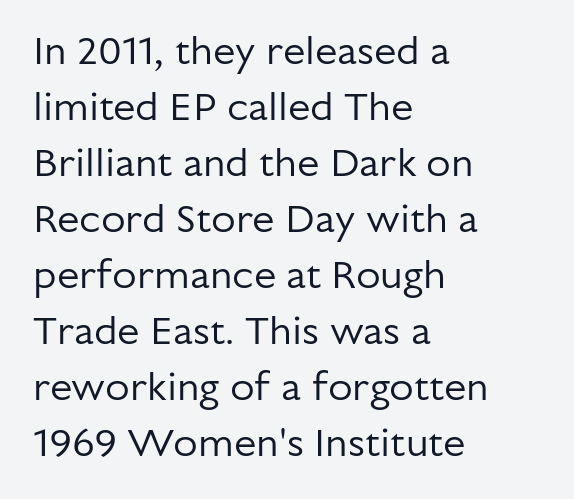
{"serif": "no", "italic": "no", "bold": "no", "weight": "regular", "width": "normal", "stroke_contrast": "low", "x_height": "medium", "monospaced": "no", "underline": "no", "align": "left", "line_spacing": "normal", "line_spacing_ratio": 1.4, "letter_spacing": "normal", "letter_spacing_em": 0.0, "glyph_px": 40}
